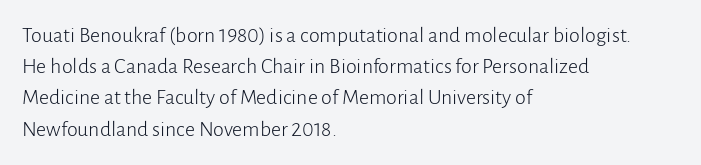
{"italic": "no", "bold": "no", "underline": "no", "align": "left", "line_spacing": "normal", "line_spacing_ratio": 1.42, "letter_spacing": "normal", "letter_spacing_em": 0.0, "glyph_px": 22}
